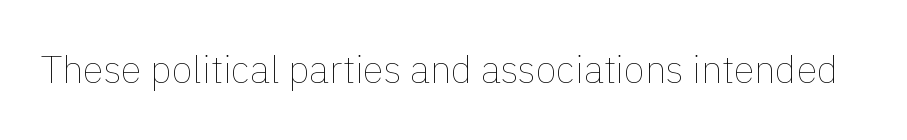
Is this a fixed-width face? No — the glyphs have proportional, varying widths. Each stroke keeps to a modest, everyday thickness or less. A typesetter would mark this as roman, not italic. Clear beneath every line of the passage. No extra tracking has been applied to these lines.
